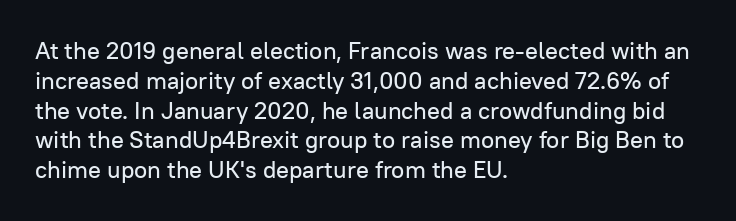
Q: Is the text italic (slanted)? A: No, it is upright.
Q: Is the text underlined? A: No.
Q: How is the paragraph aligned? A: Left-aligned.
Q: Is the spacing between letters normal or unusually wide? A: Normal.
